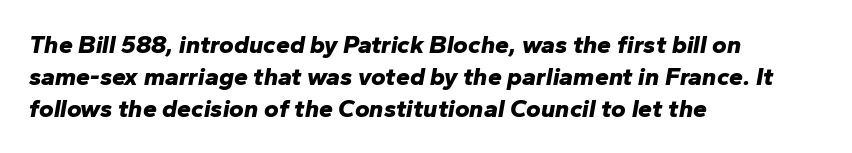
{"italic": "yes", "lean": "right", "slant_degrees": 10, "bold": "yes", "underline": "no", "align": "left", "line_spacing": "normal", "line_spacing_ratio": 1.28, "letter_spacing": "normal", "letter_spacing_em": 0.0, "glyph_px": 25}
